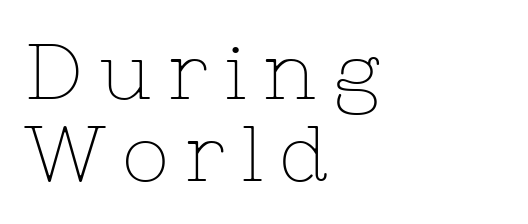
Q: Is the text bold? A: No.
Q: Is the text italic (slanted)? A: No, it is upright.
Q: Is the typeface a serif or a sans-serif typeface? A: Serif.
Q: Is the text underlined? A: No.
Q: How is the paragraph aligned? A: Left-aligned.
Q: Is the spacing between letters normal or unusually wide? A: Unusually wide.
Q: Is the spacing between lines tight, normal or loose? A: Tight.
Q: Width (condensed, normal, or wide)? A: Normal.
Q: Stroke contrast? A: Low.
Q: x-height? A: Medium.
Q: Monospaced? A: No.
